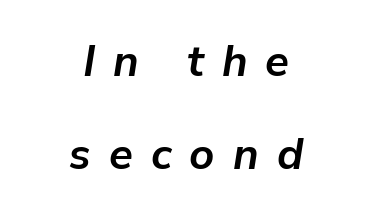
Q: Is the text bold? A: Yes.
Q: Is the text italic (slanted)? A: Yes, it leans right by about 9 degrees.
Q: Is the text underlined? A: No.
Q: How is the paragraph aligned? A: Centered.
Q: Is the spacing between letters normal or unusually wide? A: Unusually wide.
Q: Is the spacing between lines tight, normal or loose? A: Loose.
Q: Width (condensed, normal, or wide)? A: Normal.
Q: Stroke contrast? A: Low.
Q: x-height? A: Medium.
Q: Monospaced? A: No.
